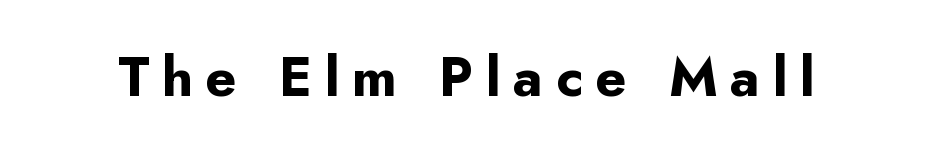
Q: Is the text bold? A: Yes.
Q: Is the text italic (slanted)? A: No, it is upright.
Q: Is the typeface a serif or a sans-serif typeface? A: Sans-serif.
Q: Is the text underlined? A: No.
Q: Is the spacing between letters normal or unusually wide? A: Unusually wide.
Q: Width (condensed, normal, or wide)? A: Normal.
Q: Stroke contrast? A: Low.
Q: x-height? A: Small.
Q: Monospaced? A: No.
